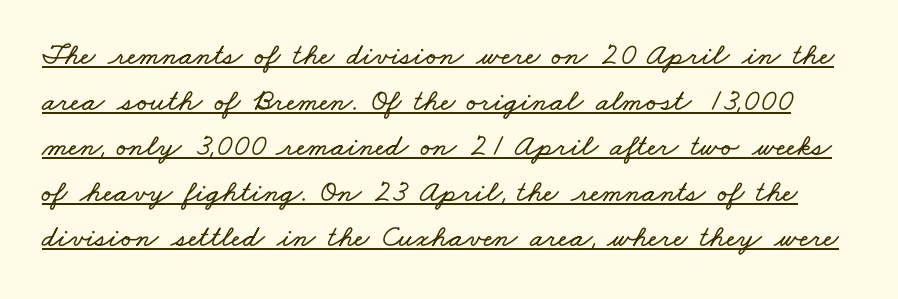
Q: Is the text underlined? A: Yes.
Q: Is the spacing between letters normal or unusually wide? A: Normal.
Q: Is the spacing between lines tight, normal or loose? A: Normal.
Q: Width (condensed, normal, or wide)? A: Wide.
Q: Stroke contrast? A: Low.
Q: x-height? A: Small.
Q: Monospaced? A: No.
